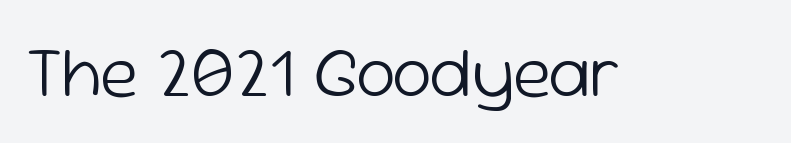
Tall strokes in this sample are plumb rather than angled. Standard letterfit; no display-style spreading of the glyphs. This sample has the flowing, uneven cadence of proportional lettering. Words float on clear page, feet unadorned. Nothing heavy about these letters — not bold at all. Check where the strokes stop: nothing finishes them off — pure sans.
